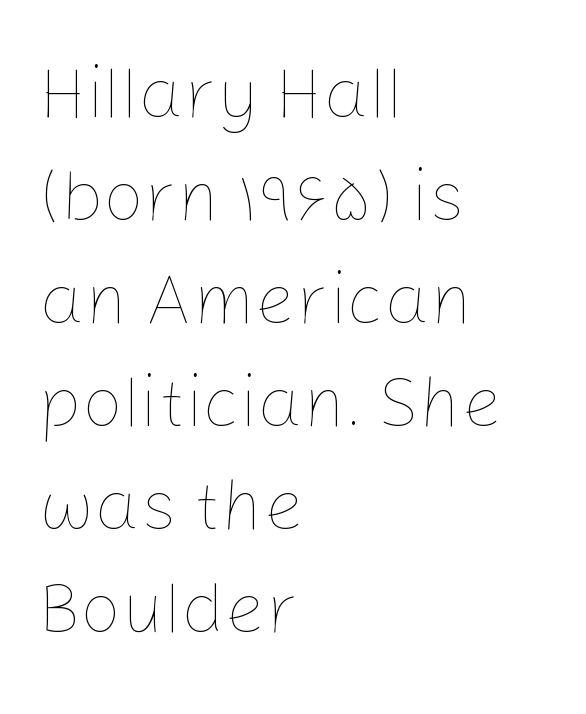
The image shows 72 px thin type, upright; set left-aligned, normal line spacing (1.43x), normal letter spacing, not underlined; low stroke contrast and a medium x-height.
